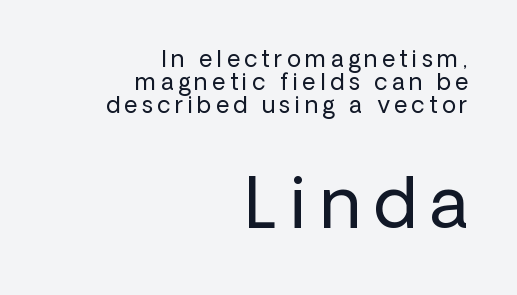
{"serif": "no", "italic": "no", "bold": "no", "weight": "regular", "width": "normal", "stroke_contrast": "low", "x_height": "medium", "monospaced": "no", "underline": "no", "align": "right", "line_spacing": "tight", "line_spacing_ratio": 1.01, "larger_block": "second", "size_ratio": 3.04, "glyph_px": 70}
